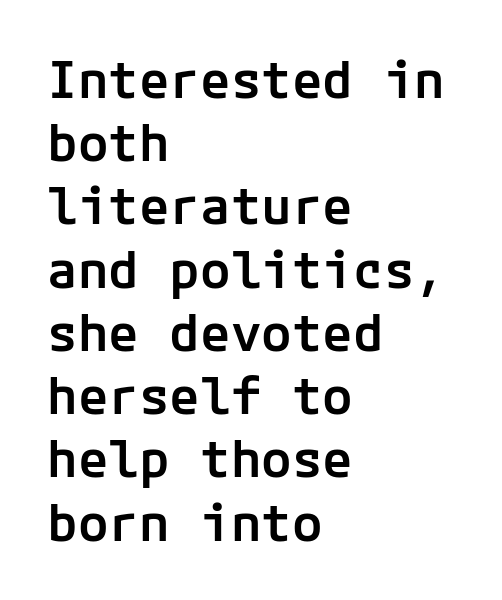
Q: Is the text bold? A: Semi-bold.
Q: Is the text italic (slanted)? A: No, it is upright.
Q: Is the typeface a serif or a sans-serif typeface? A: Sans-serif.
Q: Is the text underlined? A: No.
Q: How is the paragraph aligned? A: Left-aligned.
Q: Is the spacing between letters normal or unusually wide? A: Normal.
Q: Width (condensed, normal, or wide)? A: Normal.
Q: Stroke contrast? A: Low.
Q: x-height? A: Medium.
